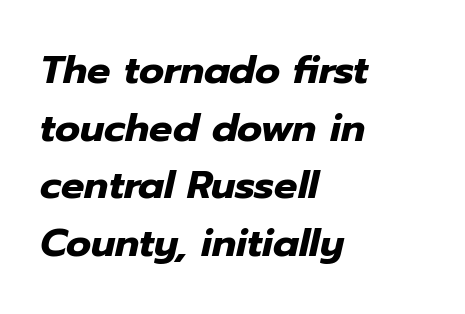
Q: Is the text bold? A: Yes.
Q: Is the text italic (slanted)? A: Yes, it leans right by about 12 degrees.
Q: Is the text underlined? A: No.
Q: How is the paragraph aligned? A: Left-aligned.
Q: Is the spacing between letters normal or unusually wide? A: Normal.
Q: Is the spacing between lines tight, normal or loose? A: Normal.
Q: Width (condensed, normal, or wide)? A: Normal.
Q: Stroke contrast? A: Low.
Q: x-height? A: Medium.
Q: Monospaced? A: No.
